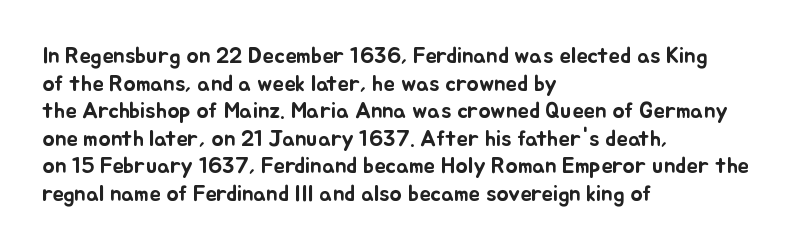
{"italic": "no", "underline": "no", "align": "left", "line_spacing_ratio": 1.2, "letter_spacing": "normal", "letter_spacing_em": 0.0, "glyph_px": 23}
